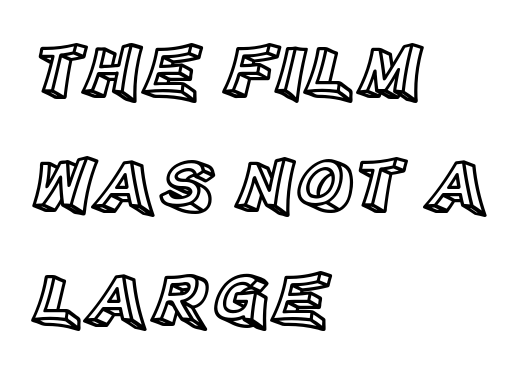
Q: Is the text italic (slanted)? A: Yes.
Q: Is the text underlined? A: No.
Q: How is the paragraph aligned? A: Left-aligned.
Q: Is the spacing between letters normal or unusually wide? A: Normal.
Q: Is the spacing between lines tight, normal or loose? A: Normal.
Q: Width (condensed, normal, or wide)? A: Normal.
Q: x-height? A: Large.
Q: Monospaced? A: No.
